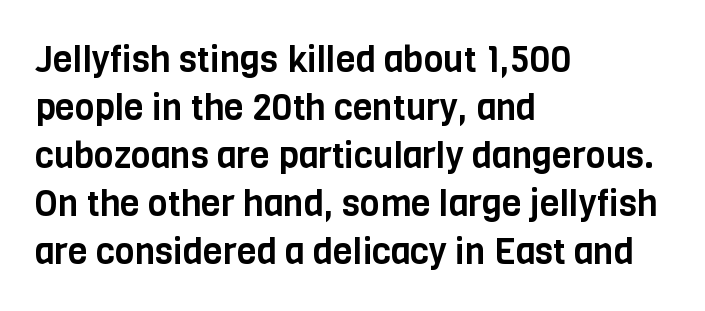
The image shows 36 px condensed sans-serif type, upright; set left-aligned, normal line spacing (1.33x), normal letter spacing, not underlined; low stroke contrast and a large x-height.
